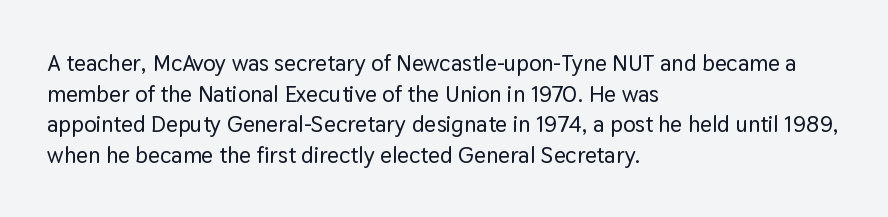
Q: Is the text italic (slanted)? A: No, it is upright.
Q: Is the text underlined? A: No.
Q: How is the paragraph aligned? A: Left-aligned.
Q: Is the spacing between letters normal or unusually wide? A: Normal.
Q: Is the spacing between lines tight, normal or loose? A: Normal.
